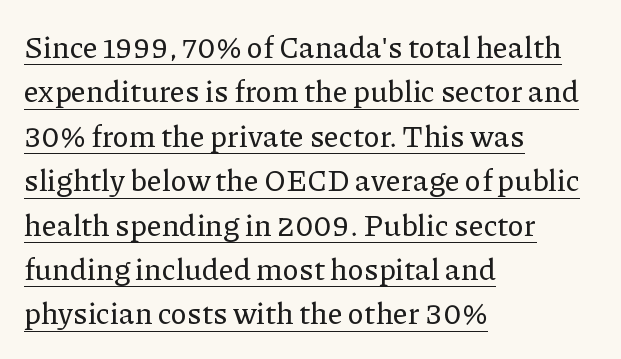
Q: Is the text italic (slanted)? A: No, it is upright.
Q: Is the typeface a serif or a sans-serif typeface? A: Serif.
Q: Is the text underlined? A: Yes.
Q: How is the paragraph aligned? A: Left-aligned.
Q: Is the spacing between letters normal or unusually wide? A: Normal.
Q: Is the spacing between lines tight, normal or loose? A: Normal.
Q: Width (condensed, normal, or wide)? A: Normal.
Q: Stroke contrast? A: Low.
Q: x-height? A: Medium.
Q: Monospaced? A: No.
